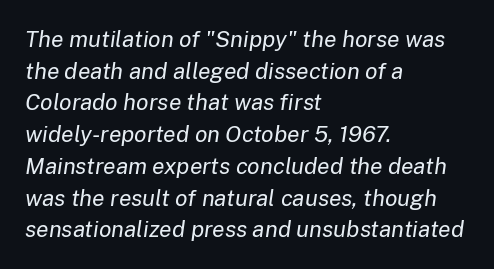
{"italic": "yes", "lean": "right", "slant_degrees": 8, "bold": "no", "underline": "no", "align": "left", "line_spacing": "normal", "line_spacing_ratio": 1.38, "letter_spacing": "normal", "letter_spacing_em": 0.0, "glyph_px": 23}
